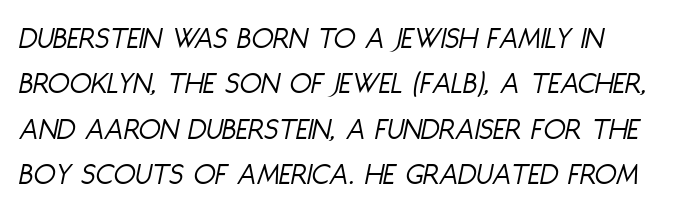
{"italic": "yes", "lean": "right", "slant_degrees": 11, "bold": "no", "weight": "light", "width": "condensed", "stroke_contrast": "low", "x_height": "large", "monospaced": "no", "underline": "no", "line_spacing": "normal", "line_spacing_ratio": 1.42, "letter_spacing": "normal", "letter_spacing_em": 0.0, "glyph_px": 32}
